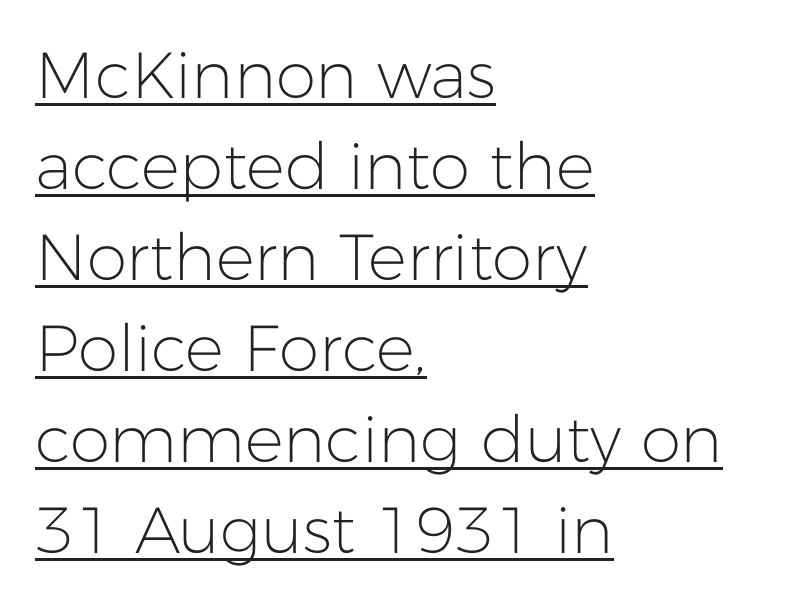
The image shows 65 px light sans-serif type, upright; set left-aligned, normal line spacing (1.4x), normal letter spacing, underlined; low stroke contrast and a medium x-height.
